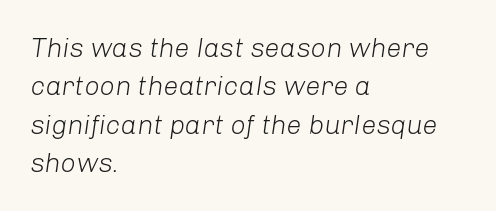
{"italic": "yes", "lean": "right", "slant_degrees": 8, "bold": "no", "underline": "no", "align": "left", "line_spacing": "normal", "line_spacing_ratio": 1.42, "letter_spacing": "normal", "letter_spacing_em": 0.0, "glyph_px": 27}
